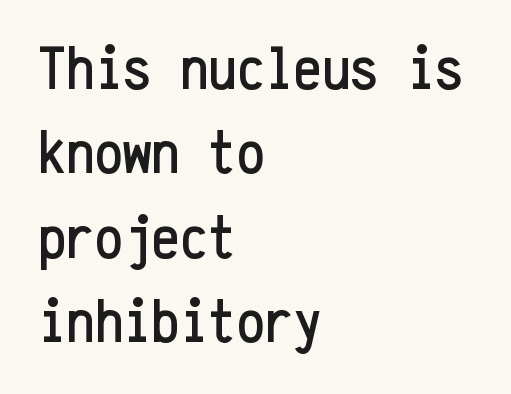
Q: Is the text italic (slanted)? A: No, it is upright.
Q: Is the typeface a serif or a sans-serif typeface? A: Sans-serif.
Q: Is the text underlined? A: No.
Q: How is the paragraph aligned? A: Left-aligned.
Q: Is the spacing between letters normal or unusually wide? A: Normal.
Q: Is the spacing between lines tight, normal or loose? A: Normal.
Q: Width (condensed, normal, or wide)? A: Condensed.
Q: Stroke contrast? A: Low.
Q: x-height? A: Medium.
Q: Monospaced? A: Yes.
